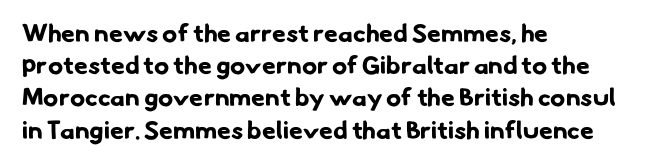
Q: Is the text bold? A: Yes.
Q: Is the text underlined? A: No.
Q: How is the paragraph aligned? A: Left-aligned.
Q: Is the spacing between letters normal or unusually wide? A: Normal.
Q: Is the spacing between lines tight, normal or loose? A: Normal.
